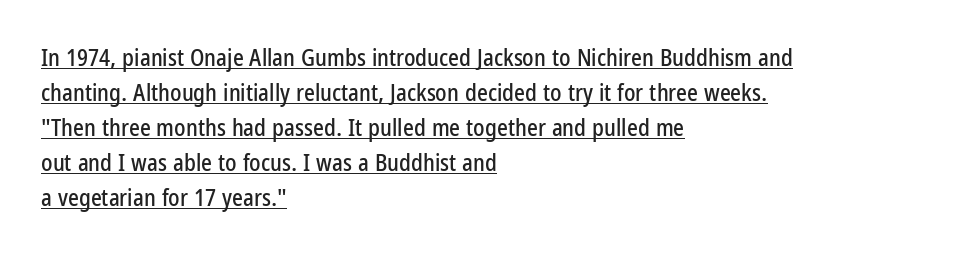
The image shows 23 px text type, upright; set left-aligned, normal line spacing (1.52x), normal letter spacing, underlined.
